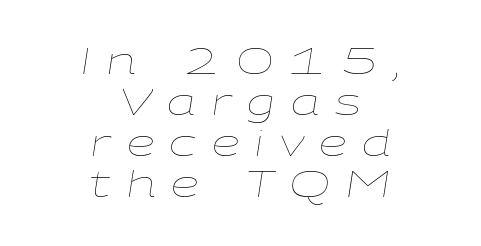
Q: Is the text bold? A: No.
Q: Is the text italic (slanted)? A: Yes, it leans right by about 9 degrees.
Q: Is the text underlined? A: No.
Q: How is the paragraph aligned? A: Centered.
Q: Is the spacing between letters normal or unusually wide? A: Unusually wide.
Q: Is the spacing between lines tight, normal or loose? A: Tight.
Q: Width (condensed, normal, or wide)? A: Wide.
Q: Stroke contrast? A: Low.
Q: x-height? A: Medium.
Q: Monospaced? A: No.
